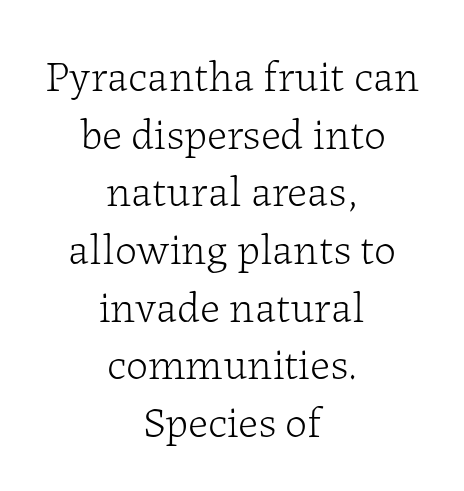
{"serif": "yes", "italic": "no", "bold": "no", "weight": "light", "width": "normal", "stroke_contrast": "low", "x_height": "medium", "monospaced": "no", "underline": "no", "align": "center", "line_spacing": "normal", "line_spacing_ratio": 1.31, "letter_spacing": "normal", "letter_spacing_em": 0.0, "glyph_px": 44}
